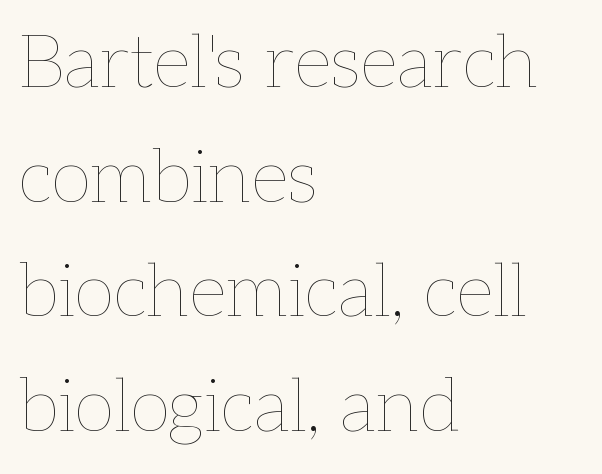
The image shows 75 px thin type, upright; set left-aligned, normal line spacing (1.53x), normal letter spacing, not underlined; low stroke contrast and a medium x-height.
